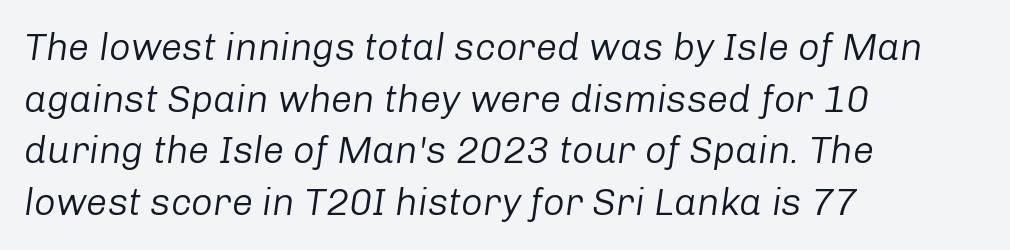
Q: Is the text bold? A: No.
Q: Is the text italic (slanted)? A: Yes, it leans right by about 8 degrees.
Q: Is the text underlined? A: No.
Q: How is the paragraph aligned? A: Left-aligned.
Q: Is the spacing between letters normal or unusually wide? A: Normal.
Q: Is the spacing between lines tight, normal or loose? A: Normal.
Q: Width (condensed, normal, or wide)? A: Normal.
Q: Stroke contrast? A: Low.
Q: x-height? A: Medium.
Q: Monospaced? A: No.
